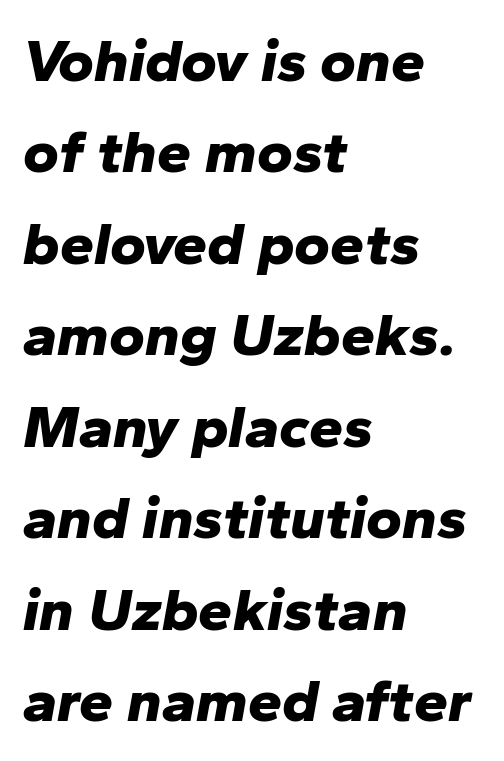
Q: Is the text bold? A: Yes.
Q: Is the text italic (slanted)? A: Yes, it leans right by about 10 degrees.
Q: Is the text underlined? A: No.
Q: How is the paragraph aligned? A: Left-aligned.
Q: Is the spacing between letters normal or unusually wide? A: Normal.
Q: Is the spacing between lines tight, normal or loose? A: Normal.
Q: Width (condensed, normal, or wide)? A: Normal.
Q: Stroke contrast? A: Low.
Q: x-height? A: Medium.
Q: Monospaced? A: No.
